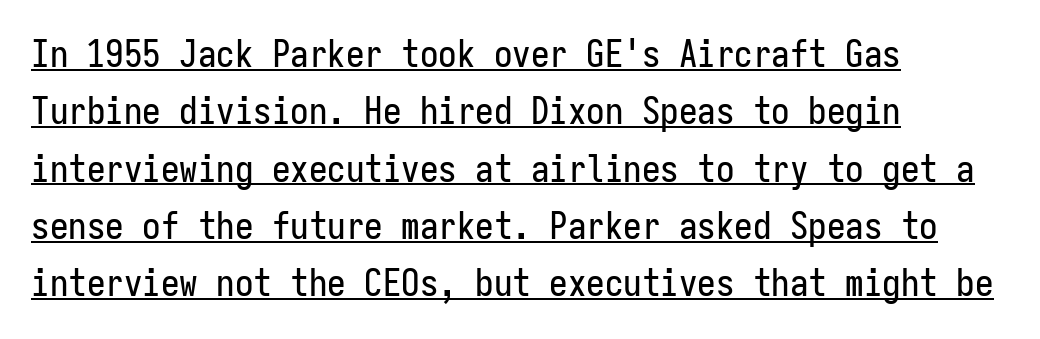
Each new line begins a customary step beneath the previous one. Each letter, wide or thin by design, is forced into the same width here. Alignment: flush left. The passage shown is underscored from start to finish.
